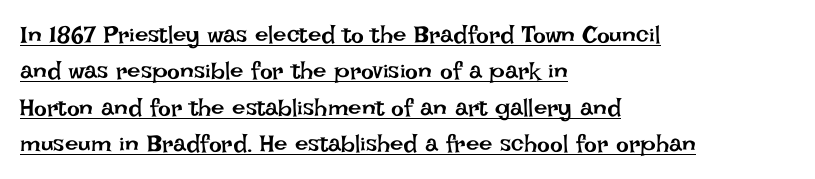
{"italic": "no", "bold": "no", "underline": "yes", "align": "left", "line_spacing": "normal", "line_spacing_ratio": 1.52, "letter_spacing": "normal", "letter_spacing_em": 0.0, "glyph_px": 24}
